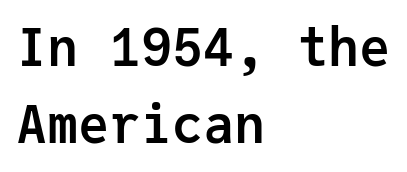
{"serif": "no", "italic": "no", "bold": "yes", "weight": "semibold", "width": "normal", "stroke_contrast": "low", "x_height": "medium", "monospaced": "yes", "underline": "no", "align": "left", "line_spacing": "normal", "line_spacing_ratio": 1.48, "letter_spacing": "normal", "letter_spacing_em": 0.0, "glyph_px": 52}
